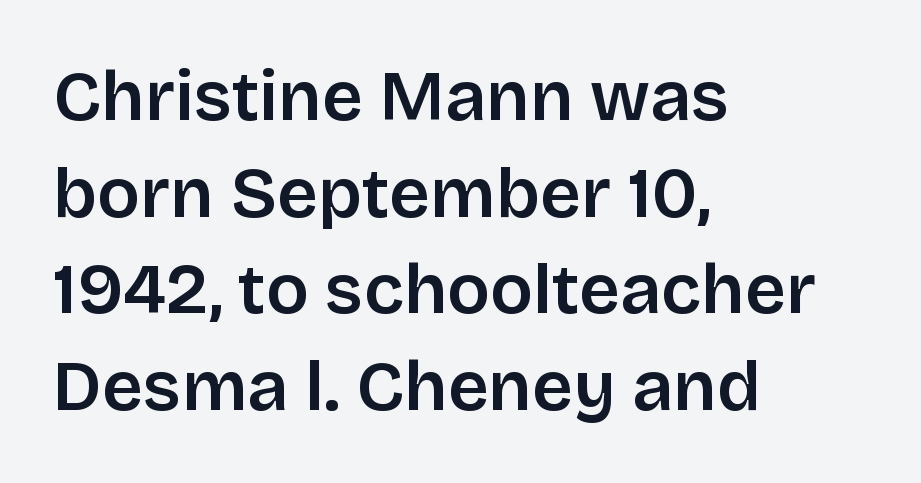
The image shows 71 px semibold sans-serif type, upright; set left-aligned, normal line spacing (1.36x), normal letter spacing, not underlined; low stroke contrast and a large x-height.
